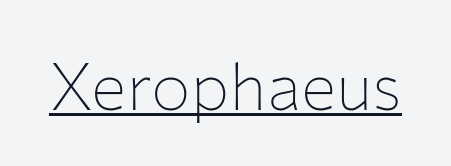
The image shows 66 px thin sans-serif type, upright; set normal letter spacing, underlined; low stroke contrast and a medium x-height.
